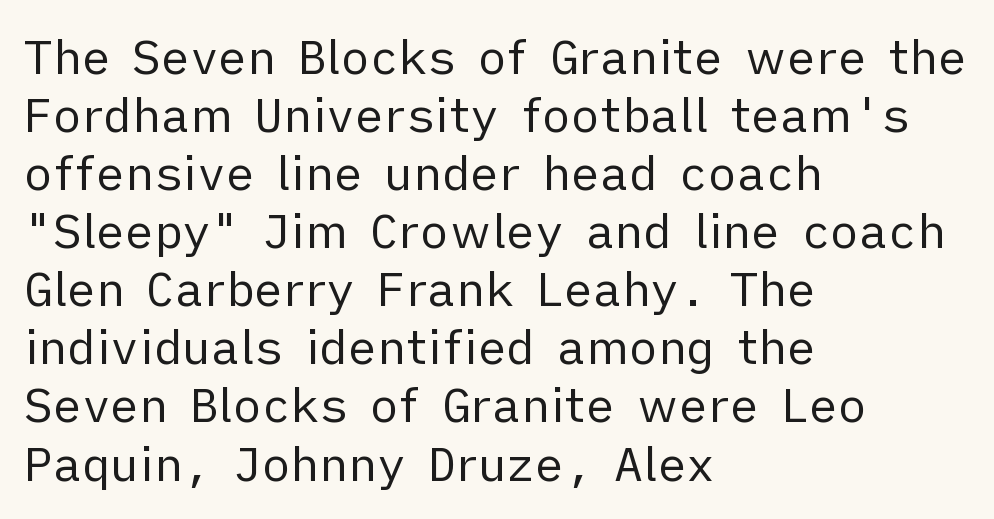
Do the characters align in a grid? No, the font is proportional. The text was rendered using a sans face with plain stroke endings. Glyph-to-glyph distance matches everyday printed text. Is the block centered? No — it sits flush against the left margin.
